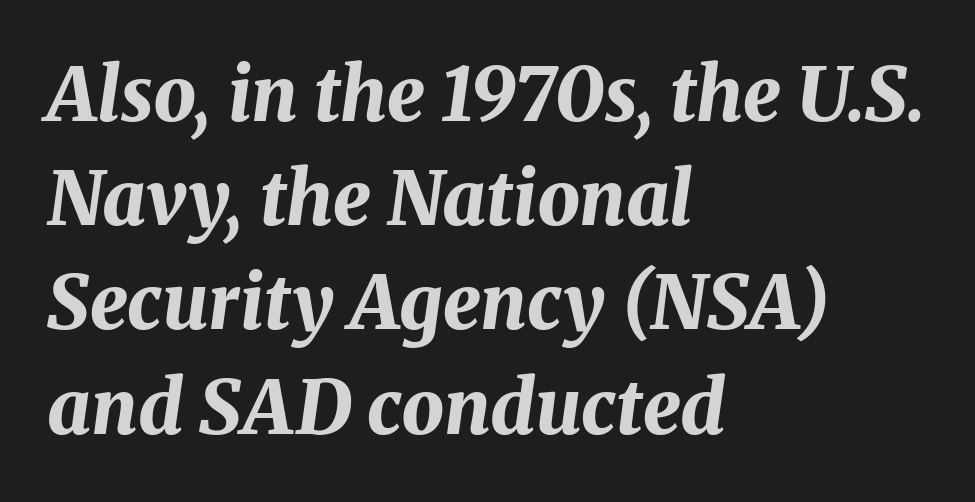
Q: Is the text bold? A: Yes.
Q: Is the text italic (slanted)? A: Yes, it leans right by about 8 degrees.
Q: Is the text underlined? A: No.
Q: How is the paragraph aligned? A: Left-aligned.
Q: Is the spacing between letters normal or unusually wide? A: Normal.
Q: Is the spacing between lines tight, normal or loose? A: Normal.
Q: Width (condensed, normal, or wide)? A: Normal.
Q: Stroke contrast? A: Medium.
Q: x-height? A: Medium.
Q: Monospaced? A: No.
